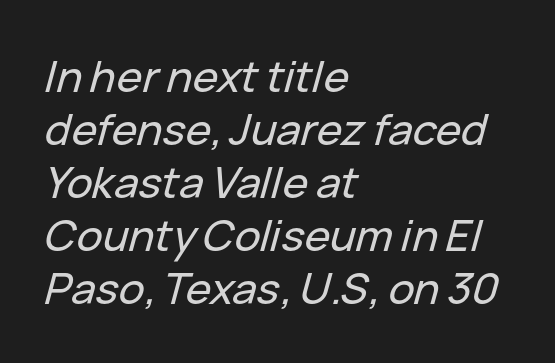
The image shows 43 px text type, italic (leaning right); set left-aligned, line spacing 1.23x, normal letter spacing, not underlined; low stroke contrast and a medium x-height.
